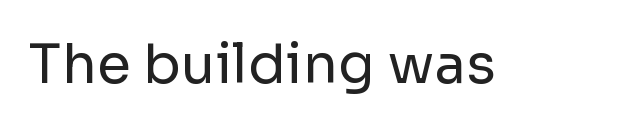
Q: Is the text bold? A: No.
Q: Is the text italic (slanted)? A: No, it is upright.
Q: Is the typeface a serif or a sans-serif typeface? A: Sans-serif.
Q: Is the text underlined? A: No.
Q: Is the spacing between letters normal or unusually wide? A: Normal.
Q: Width (condensed, normal, or wide)? A: Normal.
Q: Stroke contrast? A: Low.
Q: x-height? A: Medium.
Q: Monospaced? A: No.
